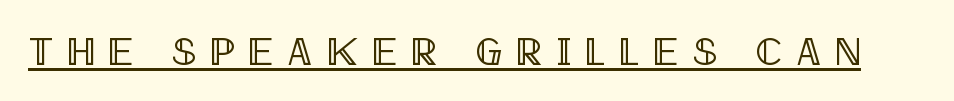
{"italic": "no", "width": "condensed", "x_height": "large", "monospaced": "no", "underline": "yes", "letter_spacing": "wide", "letter_spacing_em": 0.36, "glyph_px": 39}
